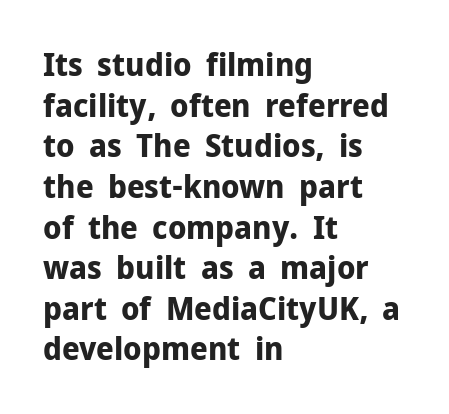
Q: Is the text bold? A: Yes.
Q: Is the text italic (slanted)? A: No, it is upright.
Q: Is the typeface a serif or a sans-serif typeface? A: Sans-serif.
Q: Is the text underlined? A: No.
Q: How is the paragraph aligned? A: Left-aligned.
Q: Is the spacing between letters normal or unusually wide? A: Normal.
Q: Is the spacing between lines tight, normal or loose? A: Normal.
Q: Width (condensed, normal, or wide)? A: Normal.
Q: Stroke contrast? A: Low.
Q: x-height? A: Medium.
Q: Monospaced? A: No.
